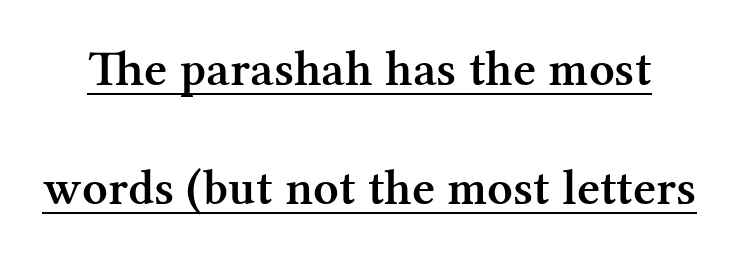
The image shows 50 px semibold serif type, upright; set loose line spacing (2.38x), normal letter spacing, underlined; medium stroke contrast and a medium x-height.
